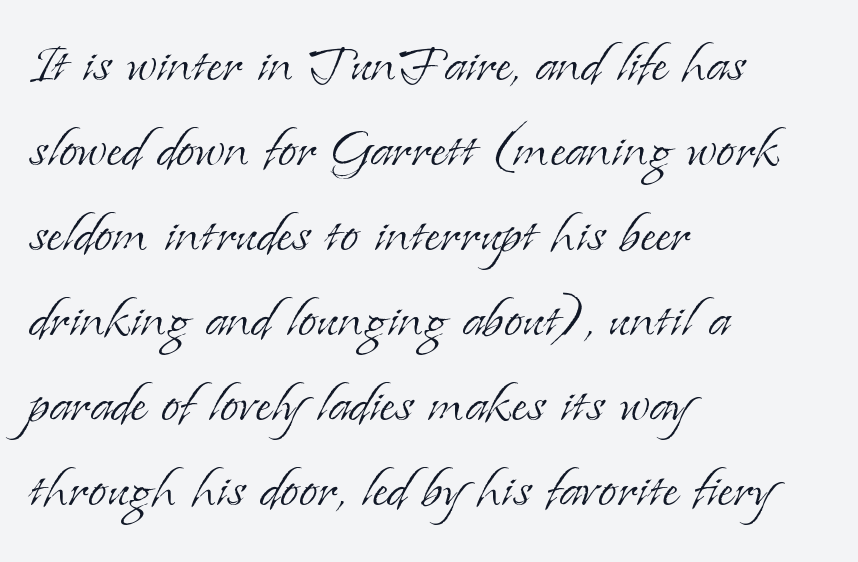
Between one letter and the next there's only the usual sliver of space. Descenders are the only things crossing below the line. This reads as an unemphasized weight, regular at the heaviest. Notice how descenders clear the ascenders below comfortably — that's standard leading.
